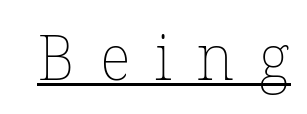
{"italic": "no", "bold": "no", "weight": "thin", "width": "normal", "stroke_contrast": "low", "x_height": "medium", "monospaced": "no", "underline": "yes", "letter_spacing": "wide", "letter_spacing_em": 0.39, "glyph_px": 62}
